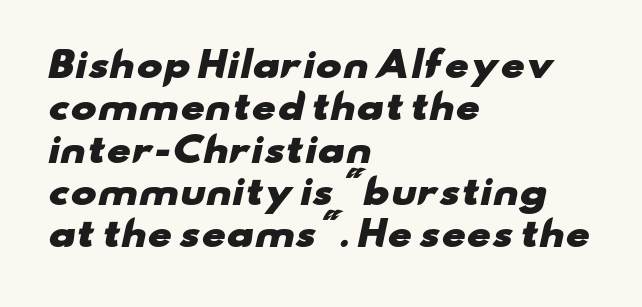
{"serif": "no", "bold": "yes", "weight": "heavy", "width": "wide", "stroke_contrast": "low", "x_height": "small", "monospaced": "no", "underline": "no", "align": "left", "line_spacing_ratio": 1.21, "letter_spacing": "normal", "letter_spacing_em": 0.0, "glyph_px": 35}
